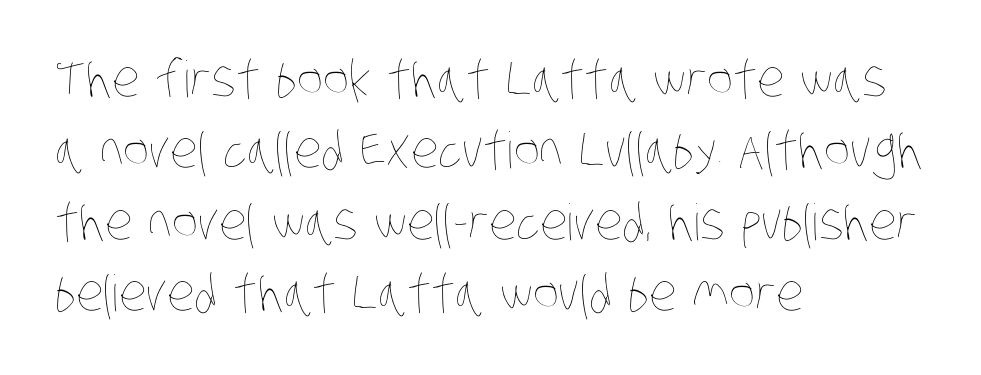
The letterforms sit at book weight or below. Between one letter and the next there's only the usual sliver of space. Character widths vary here, with narrow letters taking less room than wide ones. Each row of text sits above clean, open space.
